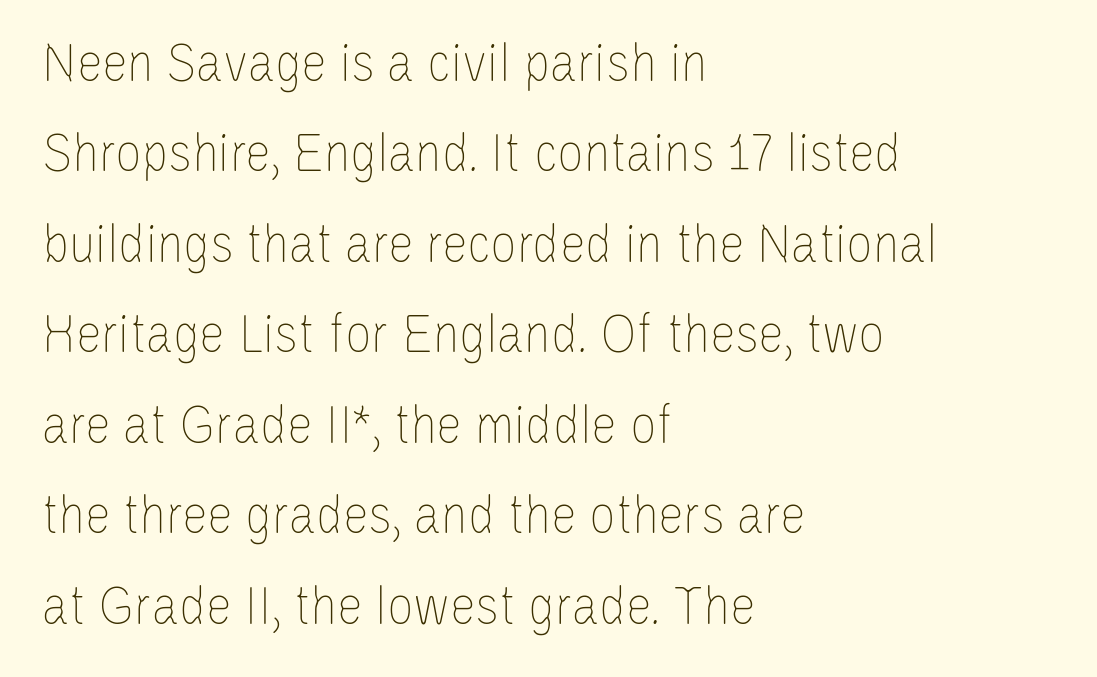
{"italic": "no", "bold": "no", "weight": "thin", "width": "condensed", "stroke_contrast": "low", "x_height": "large", "monospaced": "no", "underline": "no", "align": "left", "line_spacing": "normal", "line_spacing_ratio": 1.56, "letter_spacing": "normal", "letter_spacing_em": 0.0, "glyph_px": 58}
